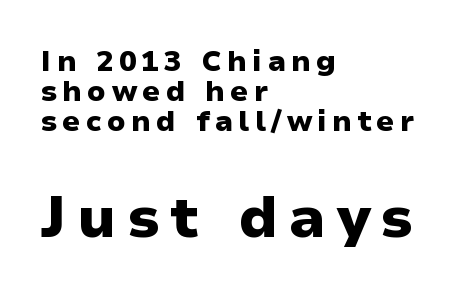
Q: Is the text bold? A: Yes.
Q: Is the text italic (slanted)? A: No, it is upright.
Q: Is the typeface a serif or a sans-serif typeface? A: Sans-serif.
Q: Is the text underlined? A: No.
Q: How is the paragraph aligned? A: Left-aligned.
Q: Is the spacing between lines tight, normal or loose? A: Tight.
Q: Which block of text is set in a larger size, the first (top) or the second (bottom)? A: The second (bottom) one.
Q: Width (condensed, normal, or wide)? A: Normal.
Q: Stroke contrast? A: Low.
Q: x-height? A: Medium.
Q: Monospaced? A: No.
